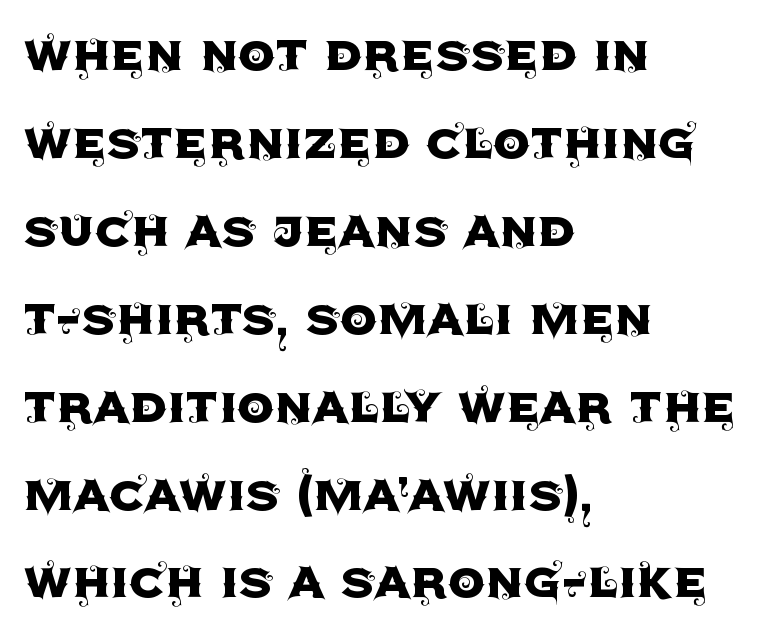
{"serif": "no", "italic": "no", "width": "normal", "x_height": "large", "monospaced": "no", "underline": "no", "align": "left", "line_spacing": "normal", "line_spacing_ratio": 1.49, "letter_spacing": "normal", "letter_spacing_em": 0.0, "glyph_px": 59}
